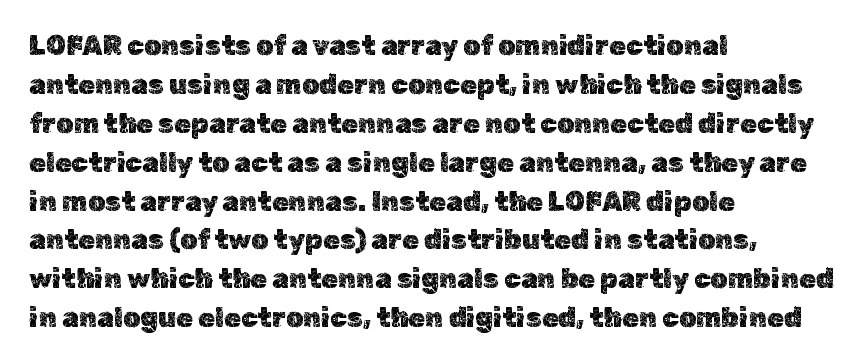
The image shows 27 px text type, upright; set left-aligned, normal line spacing (1.44x), normal letter spacing, not underlined.
